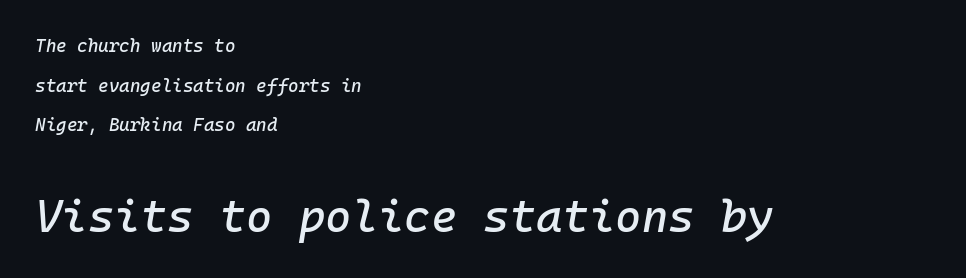
The image shows 45 px text type, italic (leaning right), monospaced; set left-aligned, loose line spacing (2.2x), normal letter spacing, not underlined; the second (bottom) block is 2.5x larger; low stroke contrast and a medium x-height.
